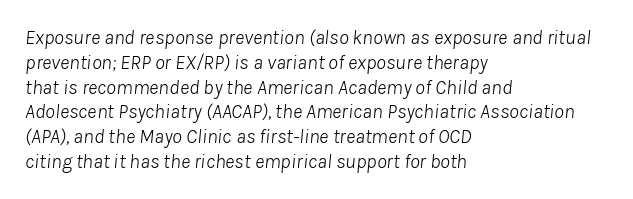
The image shows 20 px text type, italic (leaning right); set left-aligned, line spacing 1.24x, normal letter spacing, not underlined.
